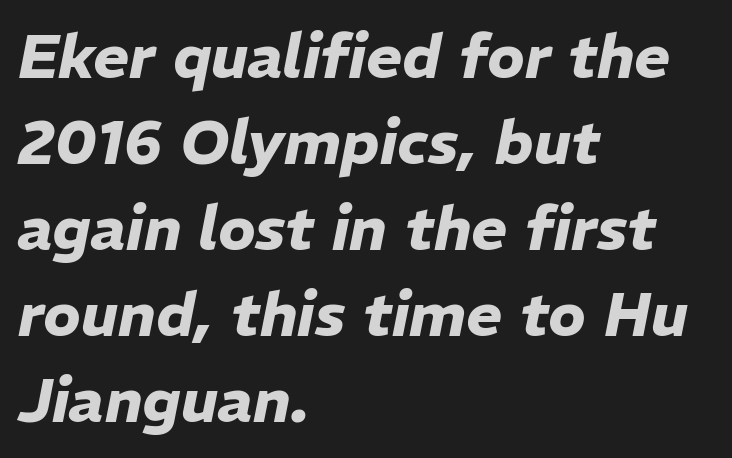
The image shows 61 px heavy type, italic (leaning right); set left-aligned, normal line spacing (1.41x), normal letter spacing, not underlined; low stroke contrast and a medium x-height.
